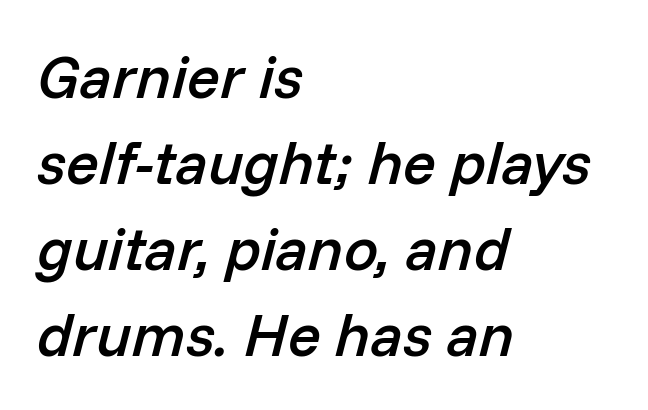
The image shows 61 px semibold type, italic (leaning right); set left-aligned, normal line spacing (1.41x), normal letter spacing, not underlined; low stroke contrast and a medium x-height.
